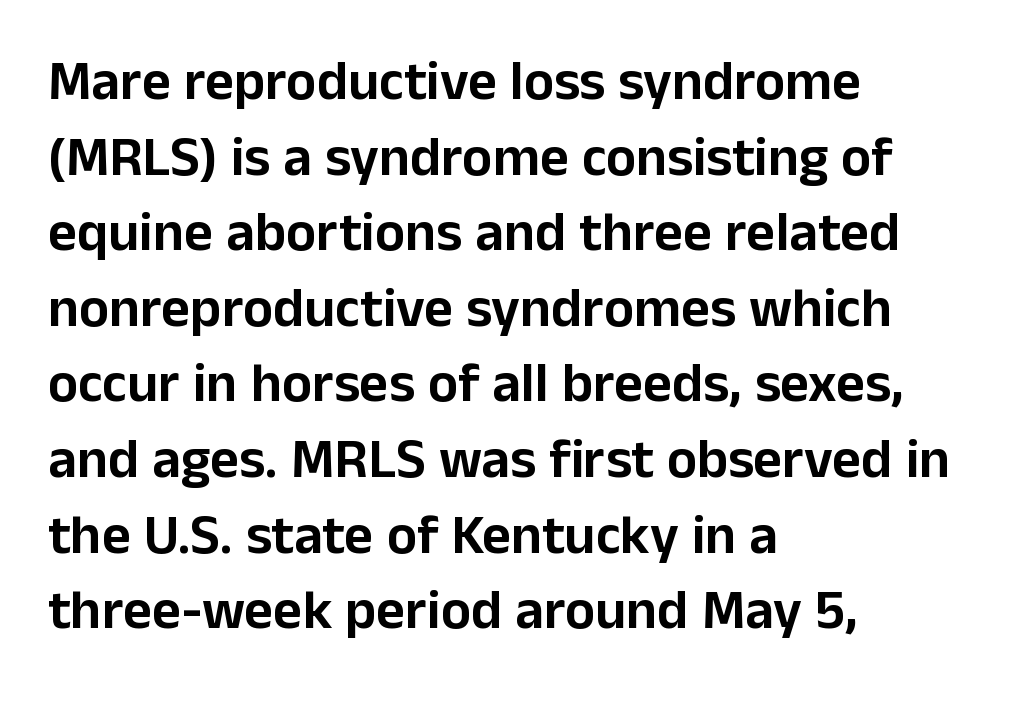
The letters advance in unequal steps, a hallmark of proportional type. Line starts are locked; line ends wander. The gap between lines stays unmarked. Tall strokes in this sample are plumb rather than angled.
